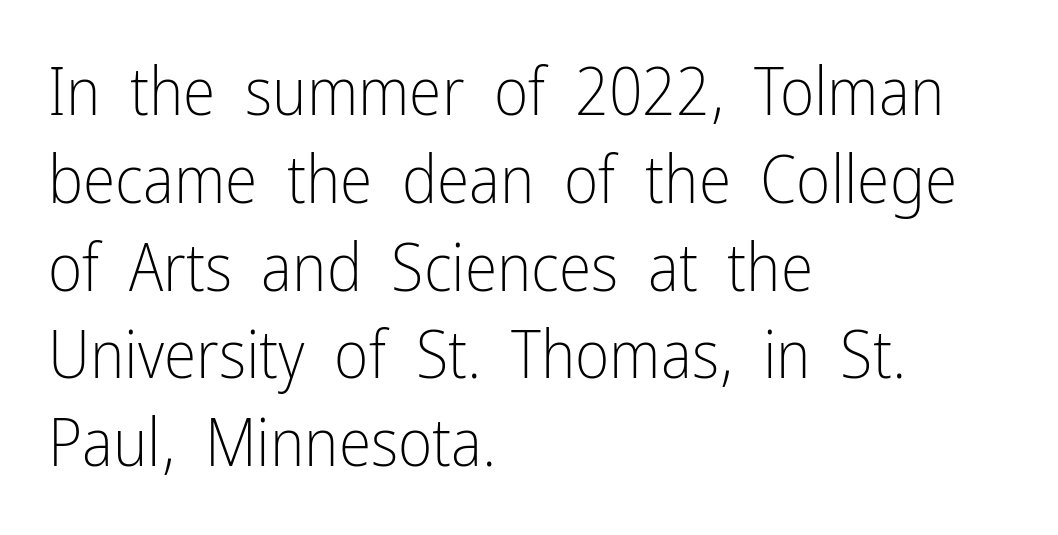
The image shows 66 px light, condensed sans-serif type, upright; set left-aligned, normal line spacing (1.33x), normal letter spacing, not underlined; low stroke contrast and a medium x-height.
